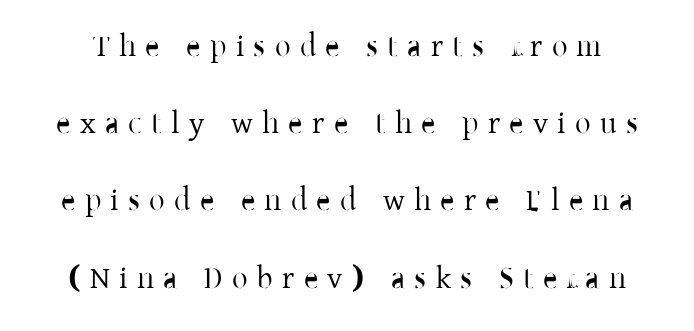
{"serif": "yes", "italic": "no", "width": "normal", "stroke_contrast": "low", "x_height": "medium", "monospaced": "no", "underline": "no", "line_spacing": "loose", "line_spacing_ratio": 2.49, "letter_spacing": "wide", "letter_spacing_em": 0.3, "glyph_px": 31}
